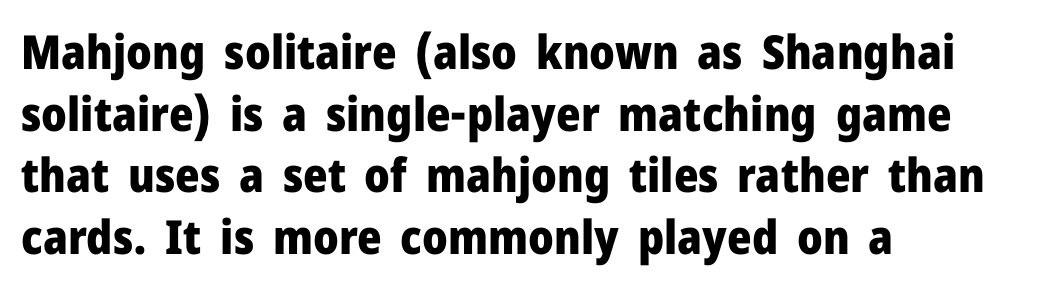
The image shows 47 px heavy sans-serif type, upright; set left-aligned, normal line spacing (1.31x), normal letter spacing, not underlined; low stroke contrast and a medium x-height.
